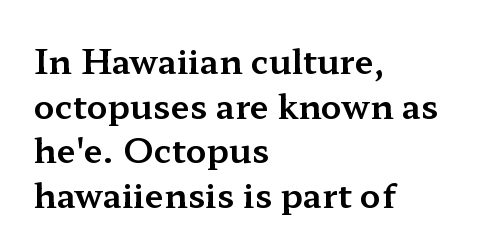
The image shows 34 px wide serif type, upright; set left-aligned, normal line spacing (1.31x), normal letter spacing, not underlined; medium stroke contrast and a medium x-height.
